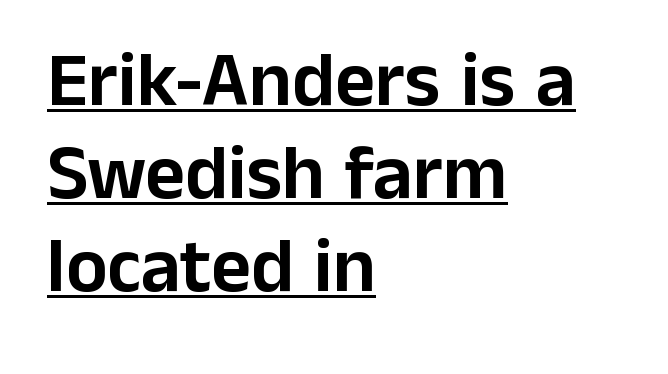
Caption: standard tracking, unaltered. Serifs: no, the terminals of the letterforms are clean. The passage shown is underscored from start to finish. In CSS terms this would be text-align: left.
